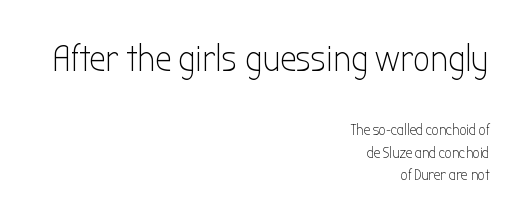
The gap between lines stays unmarked. The typesetter chose a ragged-left arrangement here. The typeface has the unassuming heft of standard copy or less. The type family on display is of the sans-serif kind.
